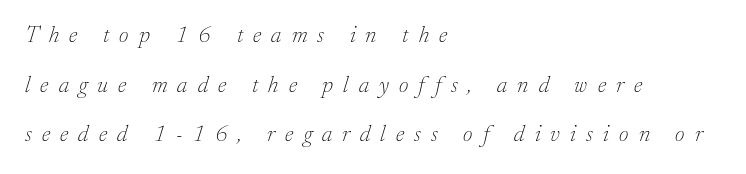
Words float on clear page, feet unadorned. The face looks like a standard text weight, possibly lighter. Successive baselines arrive slowly, with a big drop between each. Designer's note — italics engaged. Layout note: lines flush left. The gaps between neighbouring characters are conspicuously large.
